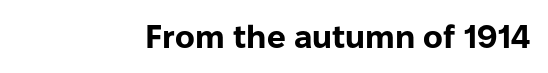
The image shows 33 px bold sans-serif type, upright; set normal letter spacing, not underlined; low stroke contrast and a medium x-height.
